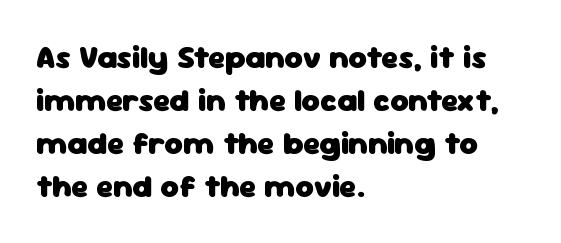
The paragraph shown leans on its left margin. The space beneath each line is pristine and unruled. The passage shown stacks its lines at a standard gap. Posture: vertical.
